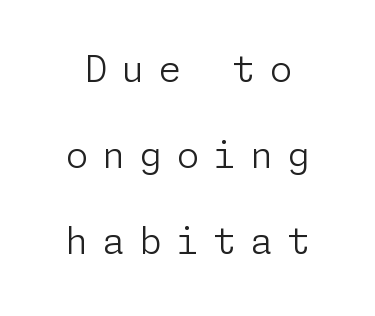
{"serif": "no", "italic": "no", "bold": "no", "weight": "light", "width": "normal", "stroke_contrast": "low", "x_height": "medium", "underline": "no", "line_spacing": "loose", "line_spacing_ratio": 2.32, "letter_spacing": "wide", "letter_spacing_em": 0.38, "glyph_px": 37}
